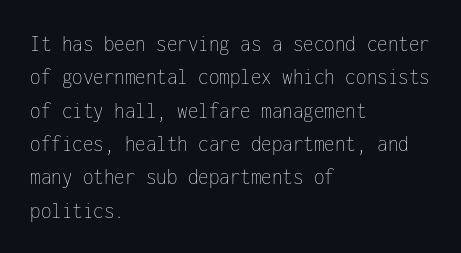
The letterforms sit at book weight or below. Posture: straight, roman, zero tilt. Tracking value appears to be zero — textbook default spacing. The passage shown stacks its lines at a standard gap. Is the block centered? No — it sits flush against the left margin. The foot of each line stays bare and open.
